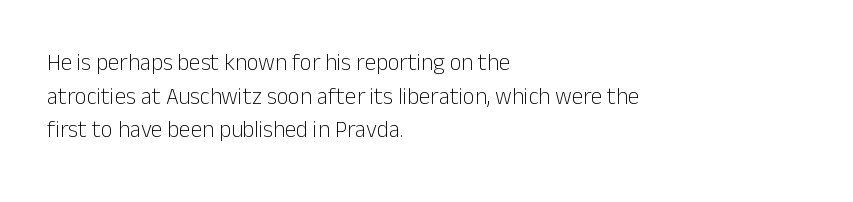
{"italic": "no", "bold": "no", "underline": "no", "align": "left", "line_spacing": "normal", "line_spacing_ratio": 1.46, "letter_spacing": "normal", "letter_spacing_em": 0.0, "glyph_px": 23}
